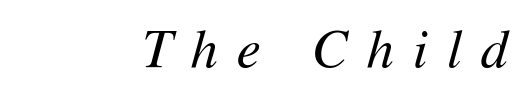
The image shows 54 px regular-weight type, italic (leaning right); set right-aligned, unusually wide letter spacing (+0.35 em), not underlined; medium stroke contrast and a medium x-height.
